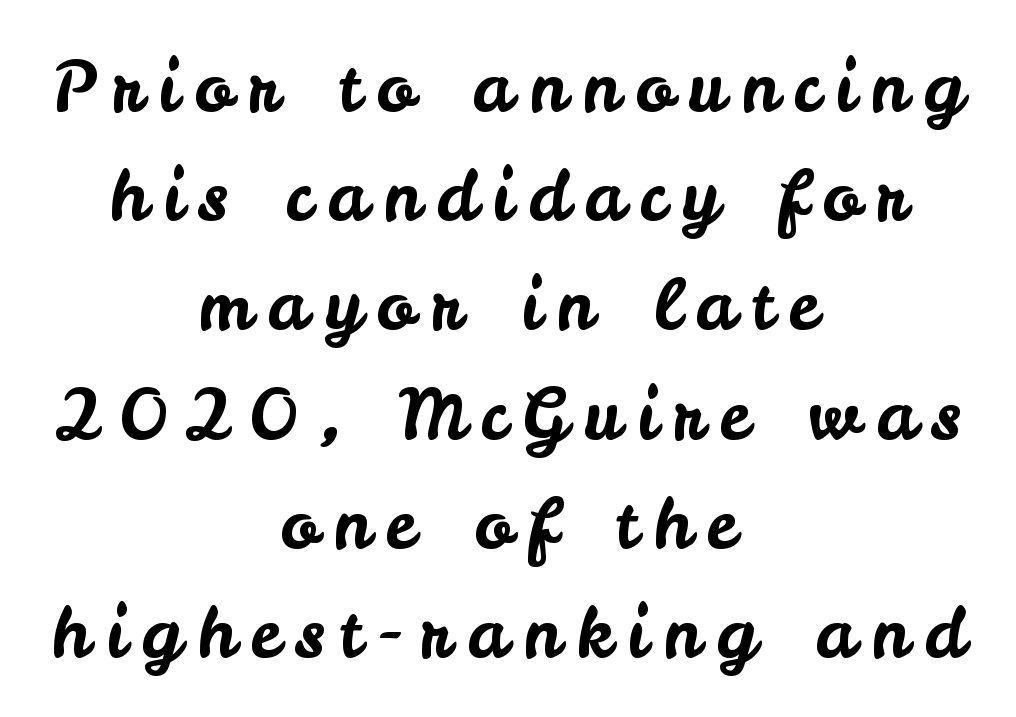
The image shows 70 px sans-serif type; set centered, normal line spacing (1.56x), unusually wide letter spacing (+0.22 em), not underlined; low stroke contrast and a small x-height.
